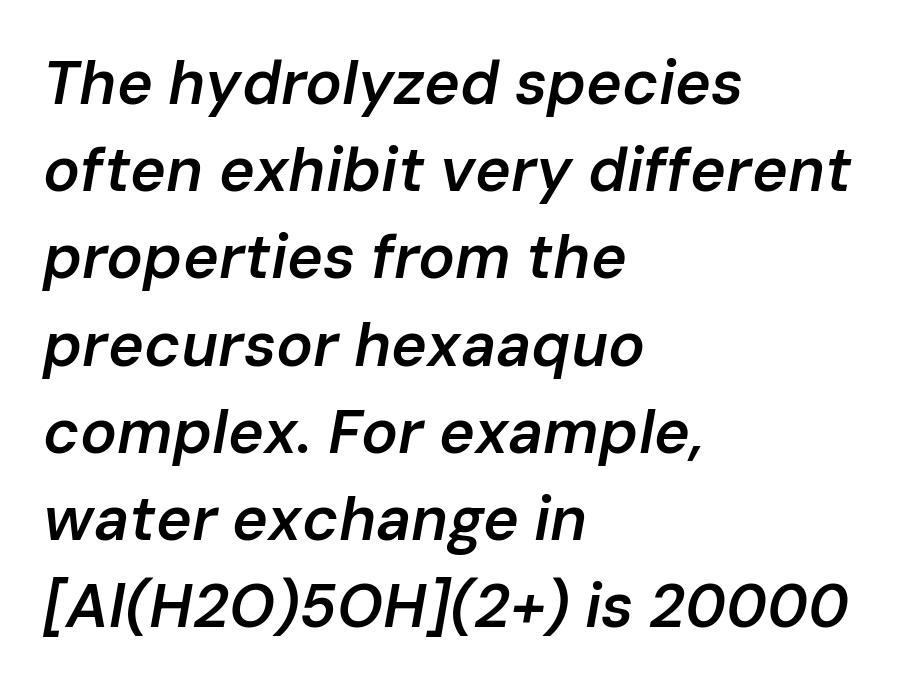
Q: Is the text bold? A: Semi-bold.
Q: Is the text italic (slanted)? A: Yes, it leans right by about 10 degrees.
Q: Is the text underlined? A: No.
Q: How is the paragraph aligned? A: Left-aligned.
Q: Is the spacing between letters normal or unusually wide? A: Normal.
Q: Is the spacing between lines tight, normal or loose? A: Normal.
Q: Width (condensed, normal, or wide)? A: Normal.
Q: Stroke contrast? A: Low.
Q: x-height? A: Medium.
Q: Monospaced? A: No.
